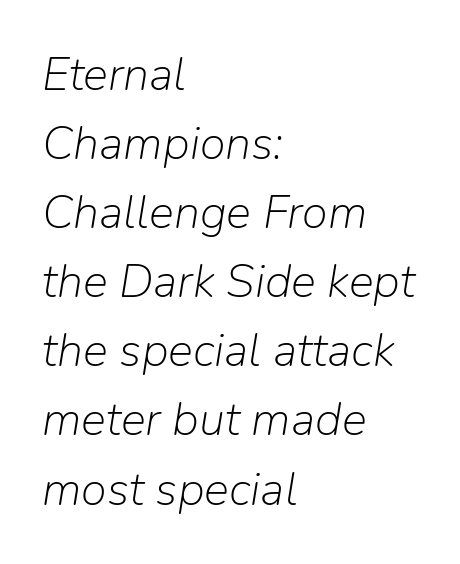
Q: Is the text bold? A: No.
Q: Is the text italic (slanted)? A: Yes, it leans right by about 9 degrees.
Q: Is the text underlined? A: No.
Q: How is the paragraph aligned? A: Left-aligned.
Q: Is the spacing between letters normal or unusually wide? A: Normal.
Q: Is the spacing between lines tight, normal or loose? A: Normal.
Q: Width (condensed, normal, or wide)? A: Normal.
Q: Stroke contrast? A: Low.
Q: x-height? A: Medium.
Q: Monospaced? A: No.
